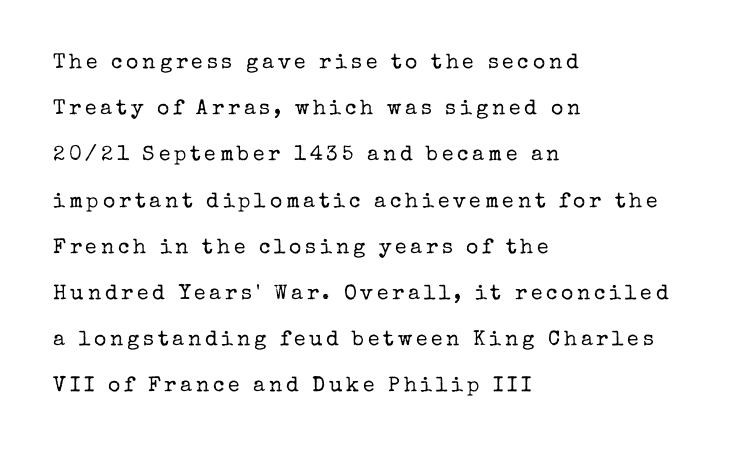
{"italic": "no", "bold": "no", "underline": "no", "align": "left", "line_spacing": "loose", "line_spacing_ratio": 2.2, "glyph_px": 21}
